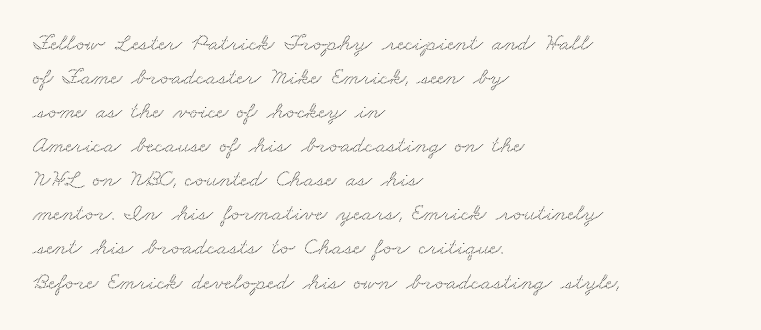
{"underline": "no", "align": "left", "line_spacing": "normal", "line_spacing_ratio": 1.42, "letter_spacing": "normal", "letter_spacing_em": 0.0, "glyph_px": 24}
